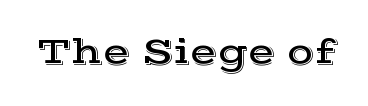
{"serif": "yes", "italic": "no", "width": "wide", "x_height": "medium", "monospaced": "no", "underline": "no", "letter_spacing": "normal", "letter_spacing_em": 0.0, "glyph_px": 36}
